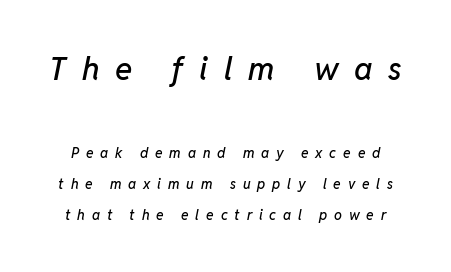
{"italic": "yes", "lean": "right", "slant_degrees": 11, "width": "normal", "stroke_contrast": "low", "x_height": "medium", "monospaced": "no", "underline": "no", "line_spacing": "loose", "line_spacing_ratio": 2.2, "letter_spacing": "wide", "letter_spacing_em": 0.49, "larger_block": "first", "size_ratio": 2.29, "glyph_px": 32}
